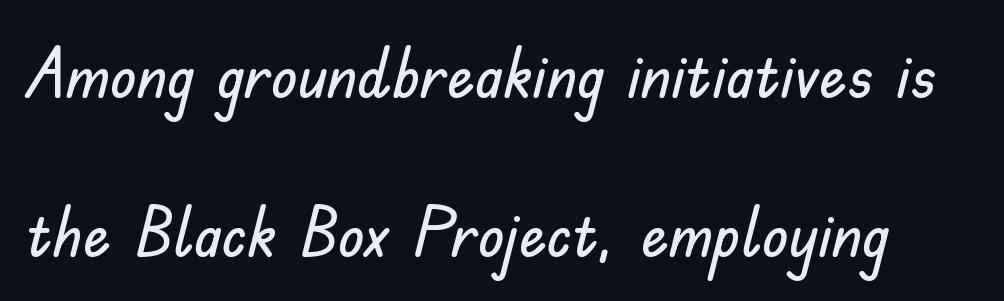
This rendering employs a face without finishing strokes, i.e., a sans-serif. The rendering uses natural spacing where letterforms have individual widths. Tracking here is standard; glyphs follow each other at the usual distance. Students, observe: this is what heavily led, spacious text looks like.
